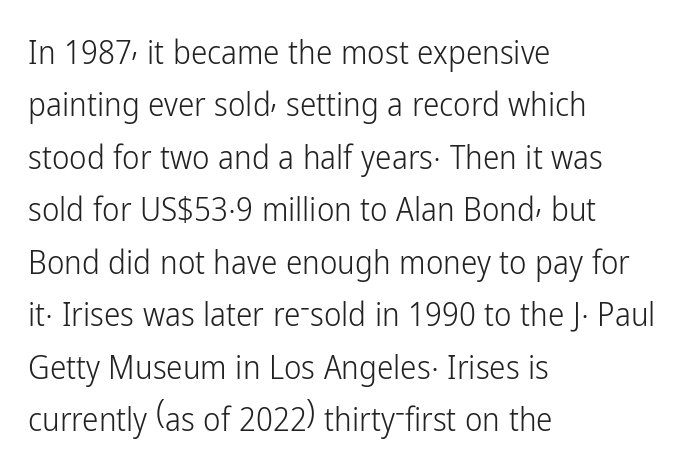
Quick note: not italic, upright. The face used here is proportionally spaced, like ordinary book or web type. Reading down the column, the eye jumps a familiar distance to each next line. Nope, no serifs anywhere on these letters.
